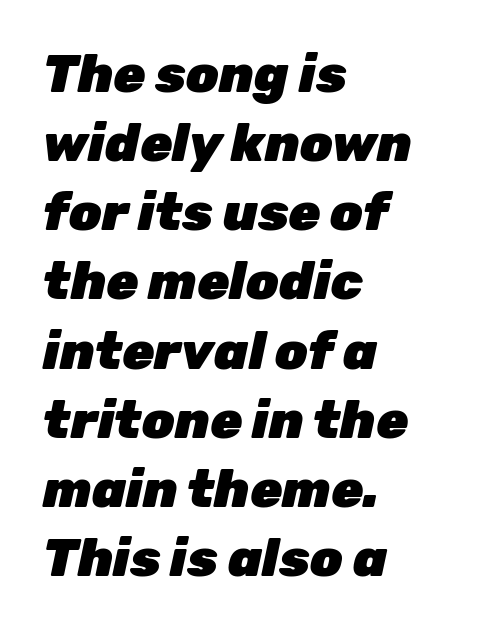
Compared with typical paragraphs, the rows here are spaced about the same. The strokes are fattened all the way to bold. Is this a fixed-width face? No — the glyphs have proportional, varying widths. Line starts are locked; line ends wander. This sample uses an oblique cut, with every glyph tilted off the vertical.
